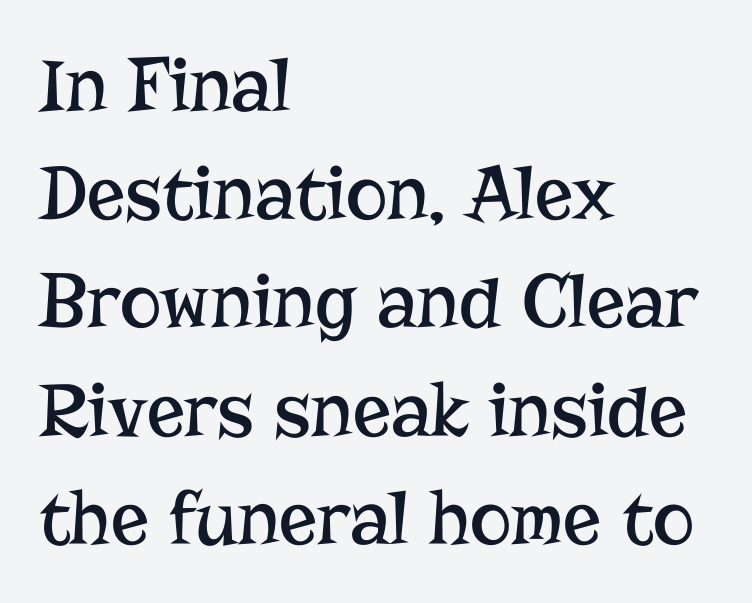
The ragged edge is on the right, which tells us the setting is flush left. The typesetting does not lean heavy: it is not bold. The face used here is proportionally spaced, like ordinary book or web type. Each row of text sits above clean, open space. When letters stand straight like this, we call the style roman or upright. Letter spacing: default.
